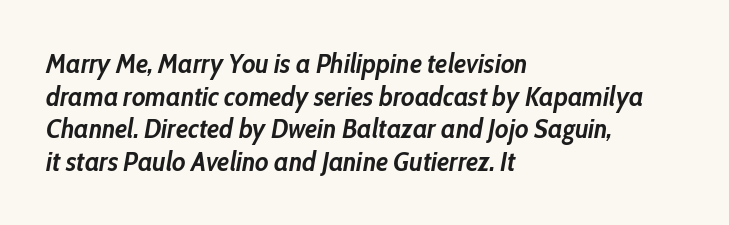
{"italic": "yes", "lean": "right", "slant_degrees": 10, "bold": "yes", "underline": "no", "align": "left", "line_spacing_ratio": 1.21, "letter_spacing": "normal", "letter_spacing_em": 0.0, "glyph_px": 27}
